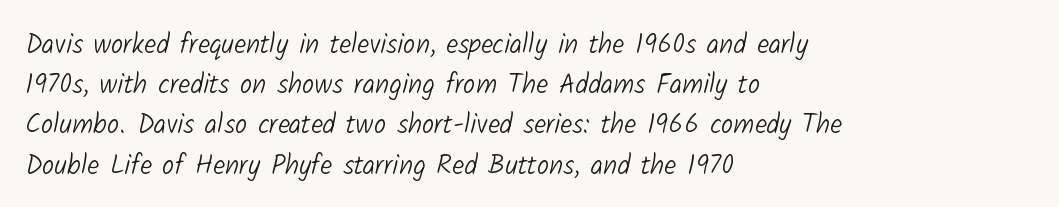
Q: Is the text bold? A: No.
Q: Is the text underlined? A: No.
Q: How is the paragraph aligned? A: Left-aligned.
Q: Is the spacing between letters normal or unusually wide? A: Normal.
Q: Is the spacing between lines tight, normal or loose? A: Normal.
